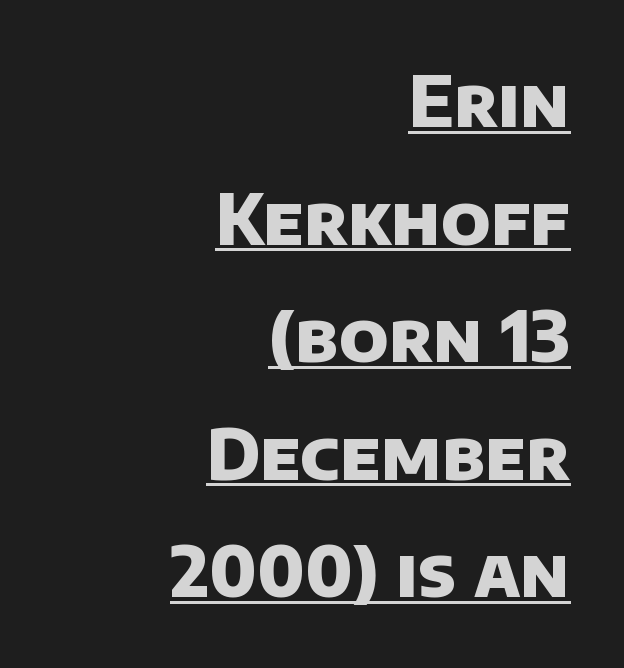
The image shows 70 px heavy sans-serif type; set right-aligned, normal line spacing (1.68x), normal letter spacing, underlined; low stroke contrast and a large x-height.
